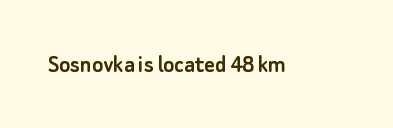
The image shows 26 px text type, upright; set normal letter spacing, not underlined.
